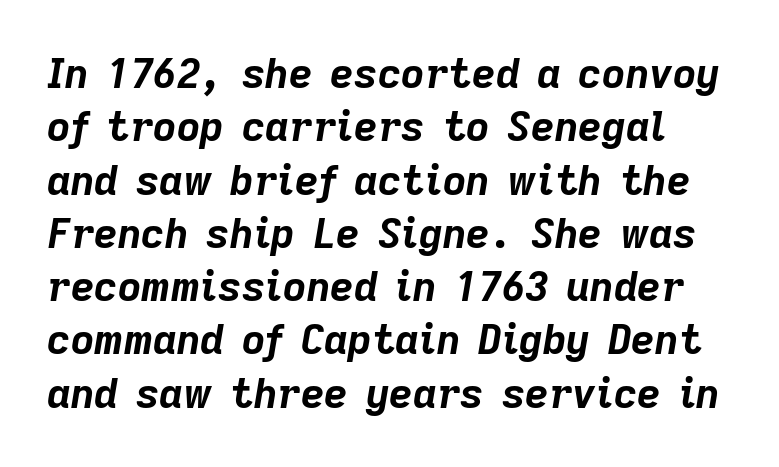
{"italic": "yes", "lean": "right", "slant_degrees": 9, "bold": "yes", "weight": "bold", "width": "normal", "stroke_contrast": "low", "x_height": "medium", "monospaced": "no", "underline": "no", "line_spacing": "normal", "line_spacing_ratio": 1.3, "letter_spacing": "normal", "letter_spacing_em": 0.0, "glyph_px": 41}
